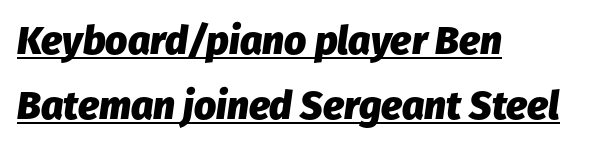
The image shows 39 px heavy type, italic (leaning right); set left-aligned, normal line spacing (1.66x), normal letter spacing, underlined; low stroke contrast and a medium x-height.
